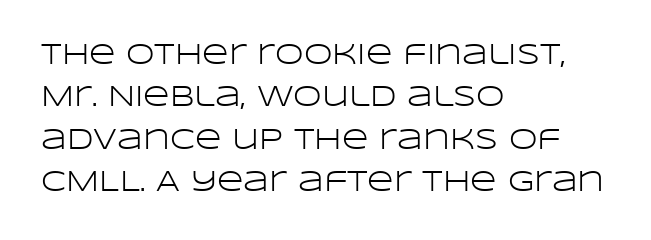
{"serif": "no", "italic": "no", "bold": "no", "weight": "light", "width": "wide", "stroke_contrast": "low", "x_height": "large", "monospaced": "no", "underline": "no", "align": "left", "line_spacing": "normal", "line_spacing_ratio": 1.46, "letter_spacing": "normal", "letter_spacing_em": 0.0, "glyph_px": 29}
